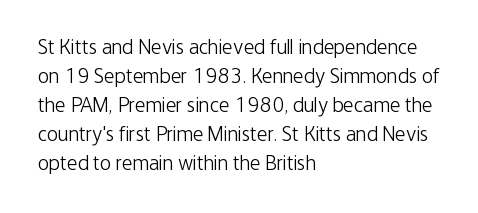
Letters rest on an invisible, unmarked baseline. Heaviness? Minimal to ordinary, like unemphasized prose. The rendering anchors every line to the left-hand side. The line-height multiplier appears to be the usual default.
